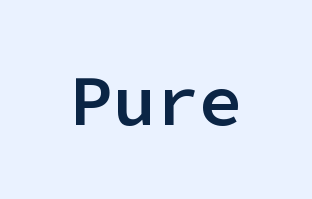
Compared with typical body copy, the letter spacing here is the same. Characters remain perfectly vertical along every line. The letters march in equal steps, a hallmark of fixed-pitch type. These lines carry some extra weight — a demibold, not a full bold.
